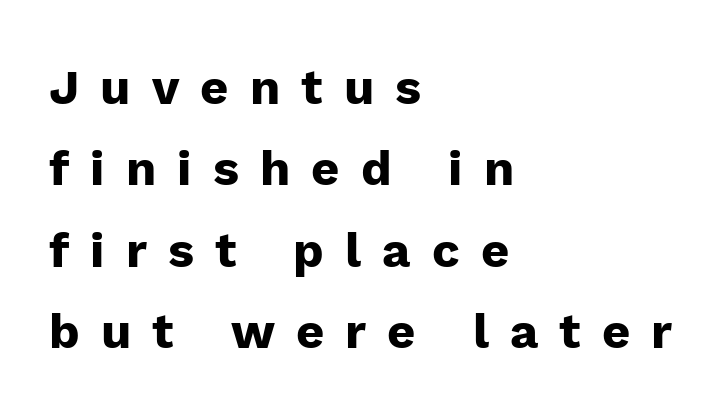
{"serif": "no", "italic": "no", "bold": "yes", "weight": "heavy", "width": "normal", "stroke_contrast": "low", "x_height": "medium", "monospaced": "no", "underline": "no", "align": "left", "line_spacing": "normal", "line_spacing_ratio": 1.66, "letter_spacing": "wide", "letter_spacing_em": 0.43, "glyph_px": 49}
